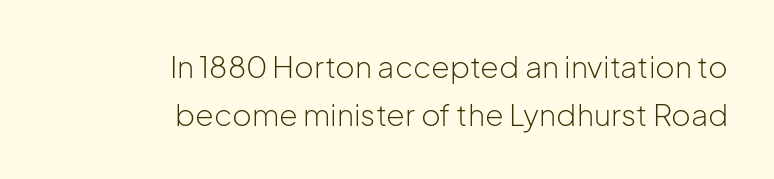
Q: Is the text bold? A: No.
Q: Is the text italic (slanted)? A: No, it is upright.
Q: Is the typeface a serif or a sans-serif typeface? A: Sans-serif.
Q: Is the text underlined? A: No.
Q: How is the paragraph aligned? A: Right-aligned.
Q: Is the spacing between letters normal or unusually wide? A: Normal.
Q: Is the spacing between lines tight, normal or loose? A: Normal.
Q: Width (condensed, normal, or wide)? A: Normal.
Q: Stroke contrast? A: Low.
Q: x-height? A: Medium.
Q: Monospaced? A: No.
